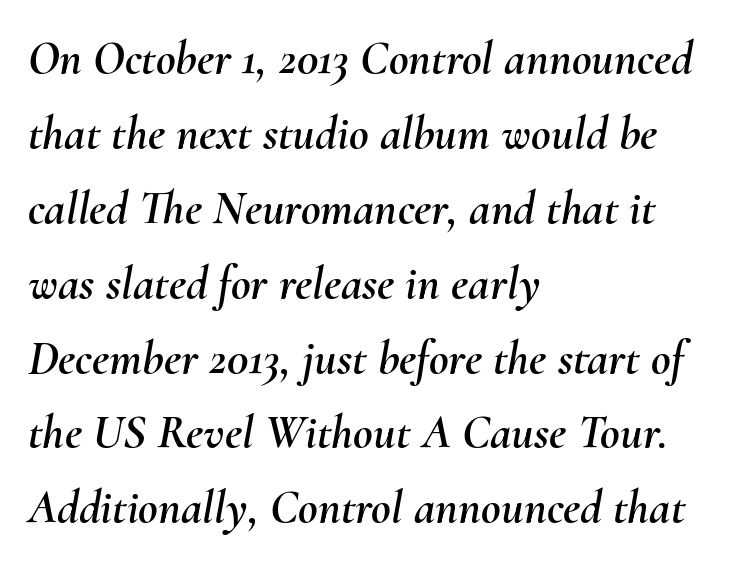
The image shows 48 px text type, italic (leaning right); set left-aligned, normal line spacing (1.56x), normal letter spacing, not underlined; medium stroke contrast and a small x-height.
